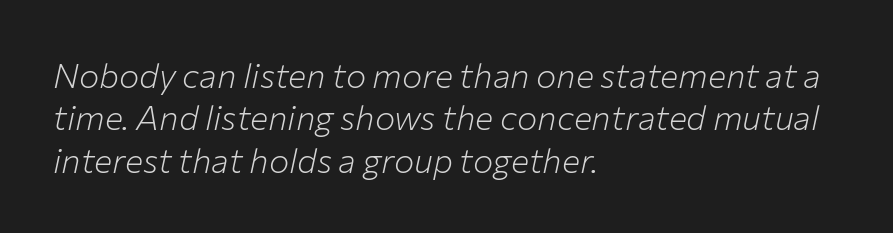
{"italic": "yes", "lean": "right", "slant_degrees": 12, "bold": "no", "weight": "light", "width": "normal", "stroke_contrast": "low", "x_height": "medium", "monospaced": "no", "underline": "no", "align": "left", "line_spacing": "normal", "line_spacing_ratio": 1.25, "letter_spacing": "normal", "letter_spacing_em": 0.0, "glyph_px": 34}
